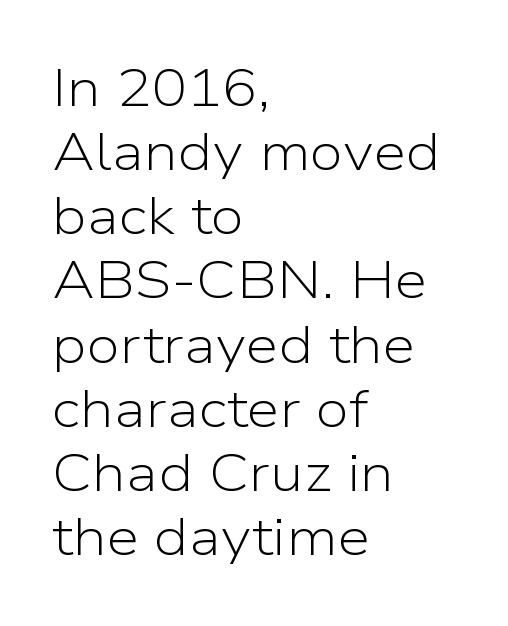
Q: Is the text bold? A: No.
Q: Is the text italic (slanted)? A: No, it is upright.
Q: Is the typeface a serif or a sans-serif typeface? A: Sans-serif.
Q: Is the text underlined? A: No.
Q: How is the paragraph aligned? A: Left-aligned.
Q: Is the spacing between letters normal or unusually wide? A: Normal.
Q: Width (condensed, normal, or wide)? A: Normal.
Q: Stroke contrast? A: Low.
Q: x-height? A: Medium.
Q: Monospaced? A: No.
